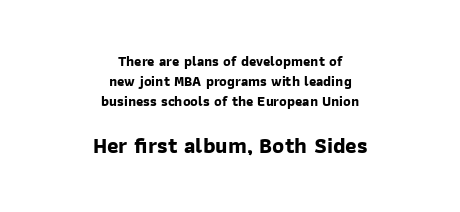
Q: Is the text bold? A: Yes.
Q: Is the text underlined? A: No.
Q: How is the paragraph aligned? A: Centered.
Q: Is the spacing between letters normal or unusually wide? A: Normal.
Q: Is the spacing between lines tight, normal or loose? A: Normal.
Q: Which block of text is set in a larger size, the first (top) or the second (bottom)? A: The second (bottom) one.
